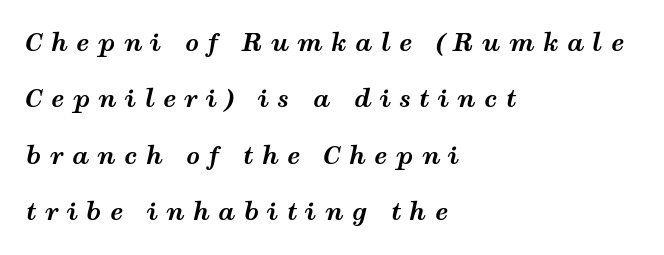
{"italic": "yes", "lean": "right", "slant_degrees": 12, "bold": "yes", "underline": "no", "align": "left", "line_spacing": "loose", "line_spacing_ratio": 2.35, "letter_spacing": "wide", "letter_spacing_em": 0.35, "glyph_px": 24}
